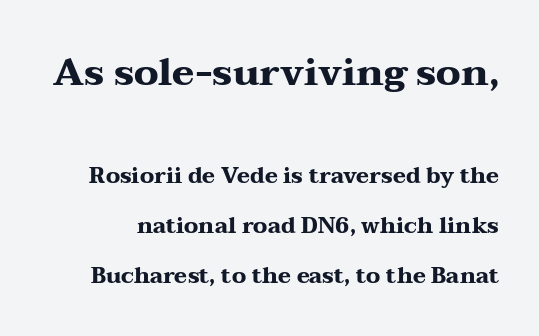
{"serif": "yes", "italic": "no", "bold": "yes", "weight": "heavy", "width": "wide", "stroke_contrast": "medium", "x_height": "medium", "monospaced": "no", "underline": "no", "line_spacing": "loose", "line_spacing_ratio": 2.28, "letter_spacing": "normal", "letter_spacing_em": 0.0, "larger_block": "first", "size_ratio": 1.73, "glyph_px": 38}
